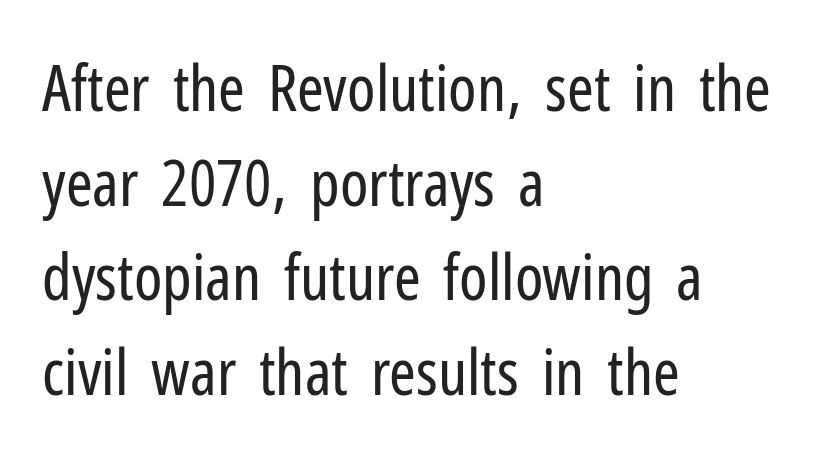
The image shows 64 px regular-weight, condensed sans-serif type, upright; set left-aligned, normal line spacing (1.48x), normal letter spacing, not underlined; low stroke contrast and a medium x-height.
